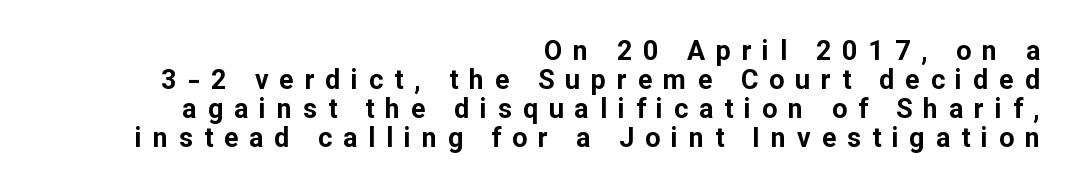
Notice how the stems are strictly vertical — no italics here. Leading is clearly below the norm, producing a dense column. No word sits above an underline. Summary of weight: heavy, a full bold.
